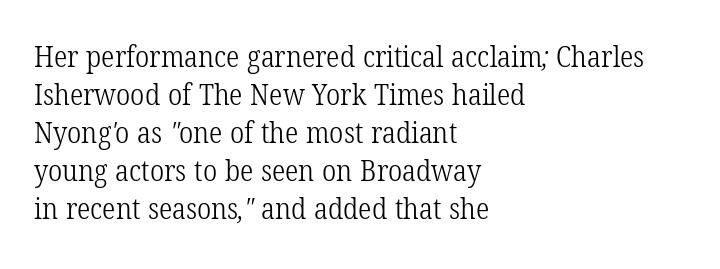
{"serif": "yes", "bold": "no", "weight": "light", "width": "condensed", "stroke_contrast": "low", "x_height": "medium", "monospaced": "no", "underline": "no", "align": "left", "line_spacing": "normal", "line_spacing_ratio": 1.27, "letter_spacing": "normal", "letter_spacing_em": 0.0, "glyph_px": 30}
